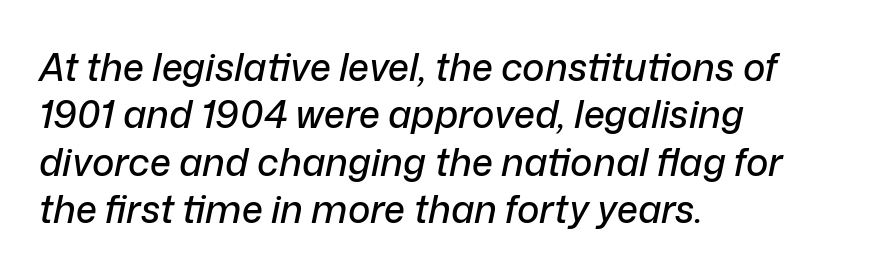
Q: Is the text italic (slanted)? A: Yes, it leans right by about 12 degrees.
Q: Is the text underlined? A: No.
Q: How is the paragraph aligned? A: Left-aligned.
Q: Is the spacing between letters normal or unusually wide? A: Normal.
Q: Is the spacing between lines tight, normal or loose? A: Normal.
Q: Width (condensed, normal, or wide)? A: Normal.
Q: Stroke contrast? A: Low.
Q: x-height? A: Medium.
Q: Monospaced? A: No.
